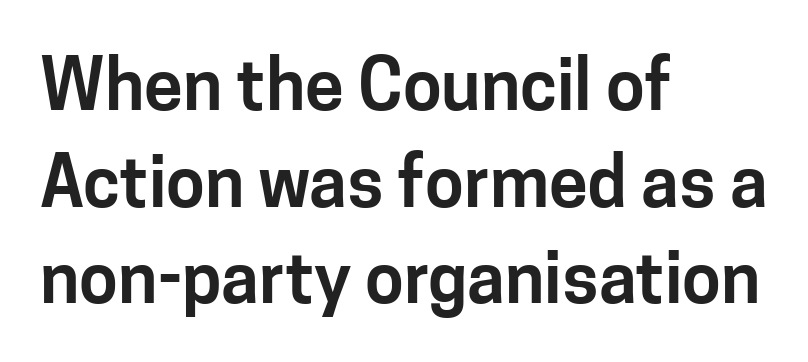
Q: Is the text italic (slanted)? A: No, it is upright.
Q: Is the typeface a serif or a sans-serif typeface? A: Sans-serif.
Q: Is the text underlined? A: No.
Q: How is the paragraph aligned? A: Left-aligned.
Q: Is the spacing between letters normal or unusually wide? A: Normal.
Q: Is the spacing between lines tight, normal or loose? A: Normal.
Q: Width (condensed, normal, or wide)? A: Normal.
Q: Stroke contrast? A: Low.
Q: x-height? A: Medium.
Q: Monospaced? A: No.
